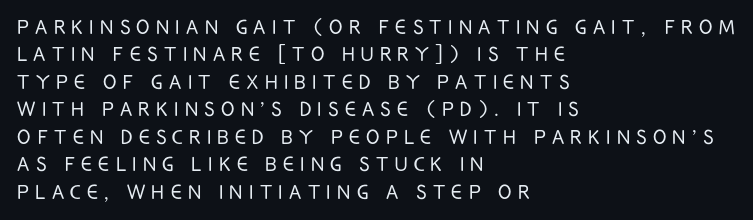
The image shows 25 px text type, upright; set left-aligned, tight line spacing (1.1x), unusually wide letter spacing (+0.25 em), not underlined.
